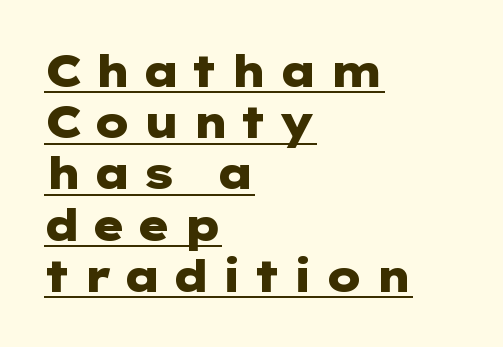
The image shows 43 px heavy, wide sans-serif type, upright; set left-aligned, line spacing 1.19x, unusually wide letter spacing (+0.24 em), underlined; low stroke contrast and a medium x-height.
